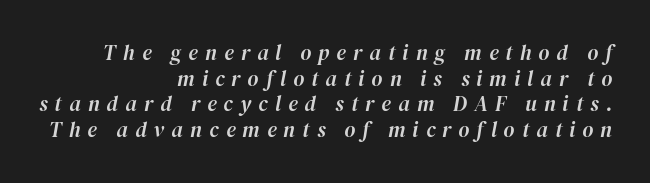
Q: Is the text italic (slanted)? A: Yes, it leans right by about 12 degrees.
Q: Is the text underlined? A: No.
Q: How is the paragraph aligned? A: Right-aligned.
Q: Is the spacing between letters normal or unusually wide? A: Unusually wide.
